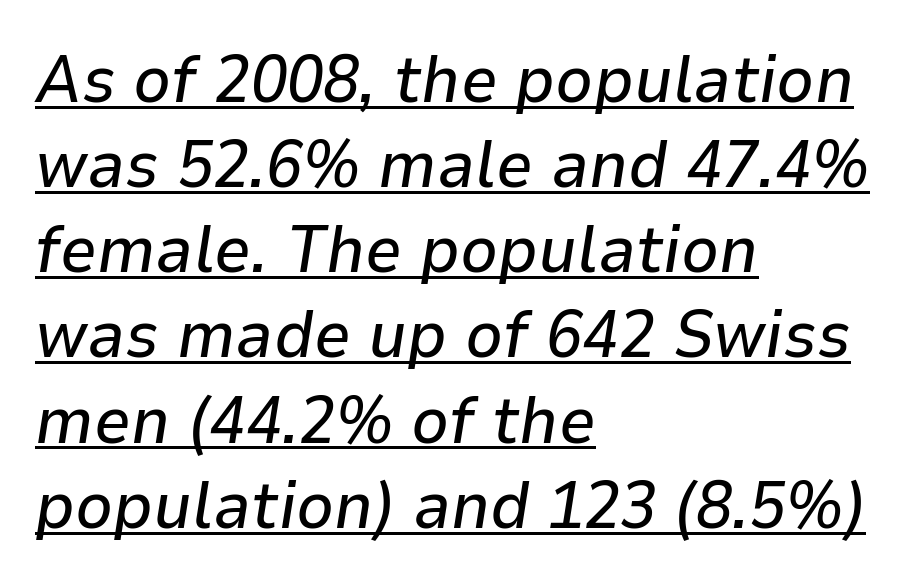
{"italic": "yes", "lean": "right", "slant_degrees": 9, "width": "normal", "stroke_contrast": "low", "x_height": "medium", "monospaced": "no", "underline": "yes", "align": "left", "line_spacing": "normal", "line_spacing_ratio": 1.29, "letter_spacing": "normal", "letter_spacing_em": 0.0, "glyph_px": 66}
